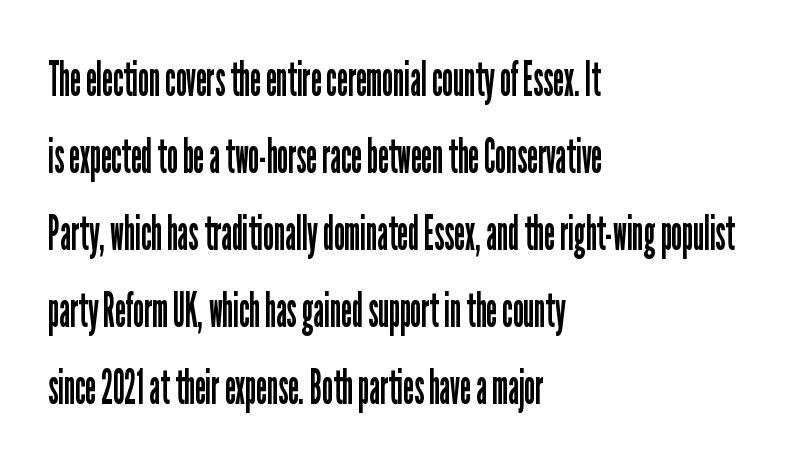
Line beginnings align vertically; line endings do not. The typography opts for an upright posture over an oblique one. Is there much room between lines? A standard amount, neither cramped nor airy. The font sits on the lighter half of the weight spectrum, regular included. Proportional: the letters do not fall into vertical columns. Typographically, this falls in the sans-serif category.
